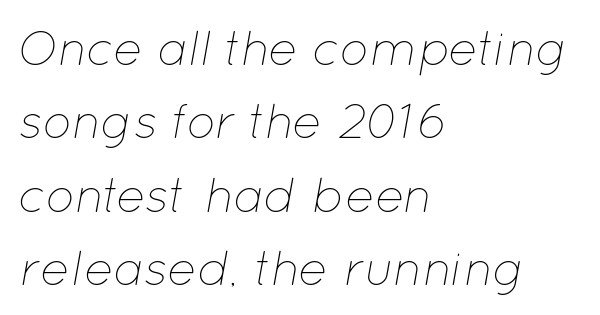
The image shows 49 px thin type, italic (leaning right); set left-aligned, normal line spacing (1.5x), normal letter spacing, not underlined; low stroke contrast and a medium x-height.
